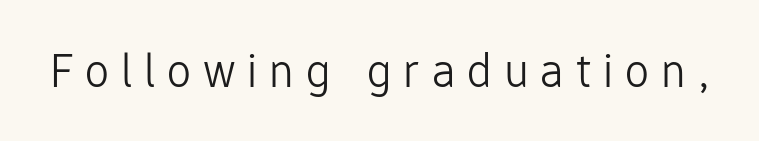
Look at the bottom of the vertical strokes: they stop flat, with no serifs. The passage shown is not underscored anywhere. The tracking jumps out immediately: characters are airy and widely separated. The font is comparable to plain body text, perhaps lighter.
